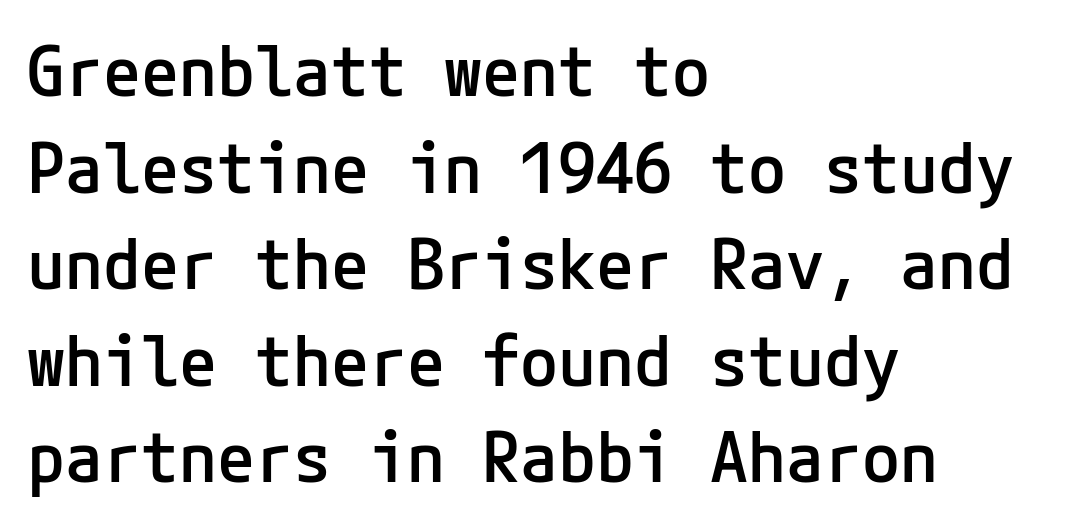
No extra tracking has been applied to these lines. Typesetter's note: demi weight, one step under bold. The passage is arranged the way most books set body copy — flush left. Nope, not italic — everything's standing straight. Bare-footed words on every line.
